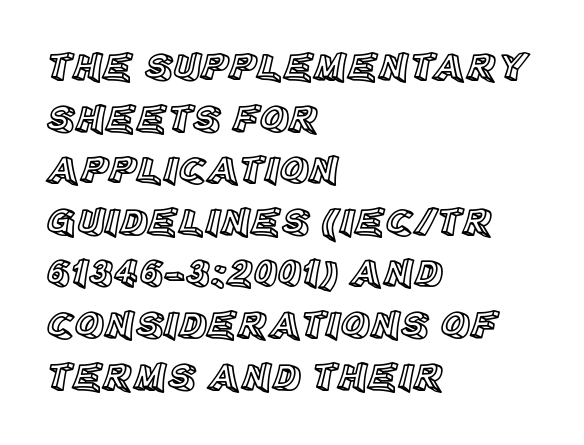
The image shows 40 px text type; set left-aligned, normal line spacing (1.29x), normal letter spacing, not underlined; a large x-height.
